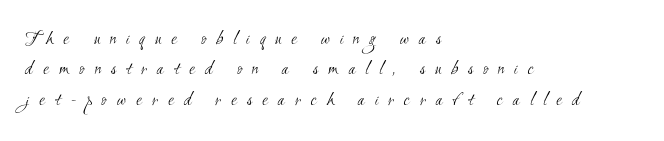
Q: Is the text bold? A: No.
Q: Is the text underlined? A: No.
Q: How is the paragraph aligned? A: Left-aligned.
Q: Is the spacing between letters normal or unusually wide? A: Unusually wide.
Q: Is the spacing between lines tight, normal or loose? A: Normal.
